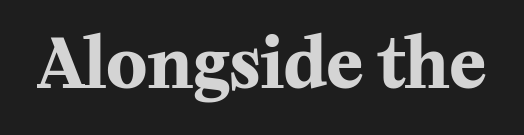
The characters display serif detailing at their extremities. The type sits square on the baseline with zero lean. This sample has the flowing, uneven cadence of proportional lettering. A typesetter would call this zero additional tracking.
